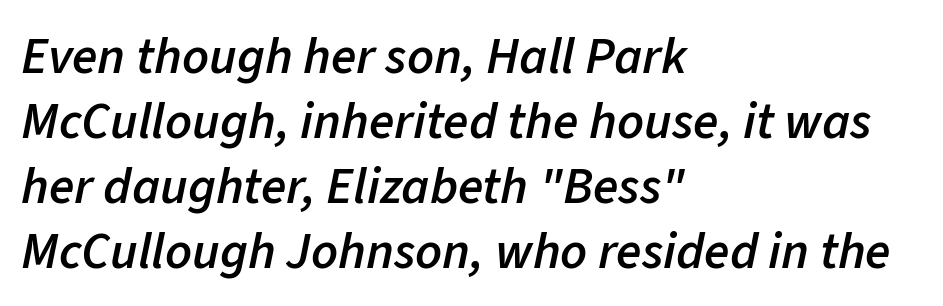
{"italic": "yes", "lean": "right", "slant_degrees": 11, "bold": "semi", "weight": "semibold", "width": "normal", "stroke_contrast": "low", "x_height": "medium", "monospaced": "no", "underline": "no", "align": "left", "line_spacing": "normal", "line_spacing_ratio": 1.25, "letter_spacing": "normal", "letter_spacing_em": 0.0, "glyph_px": 52}
